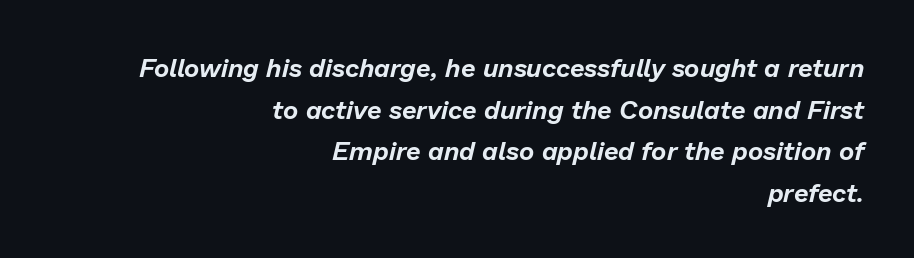
The image shows 26 px text type, italic (leaning right); set right-aligned, normal line spacing (1.6x), normal letter spacing, not underlined.
